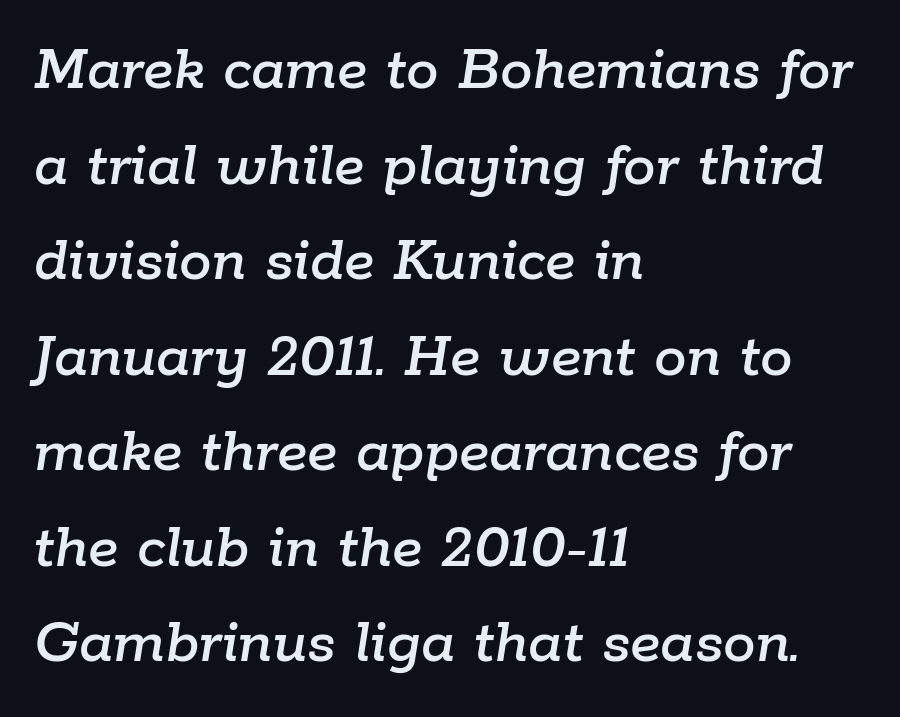
Q: Is the text italic (slanted)? A: Yes, it leans right by about 9 degrees.
Q: Is the text underlined? A: No.
Q: How is the paragraph aligned? A: Left-aligned.
Q: Is the spacing between letters normal or unusually wide? A: Normal.
Q: Is the spacing between lines tight, normal or loose? A: Normal.
Q: Width (condensed, normal, or wide)? A: Normal.
Q: Stroke contrast? A: Low.
Q: x-height? A: Medium.
Q: Monospaced? A: No.
